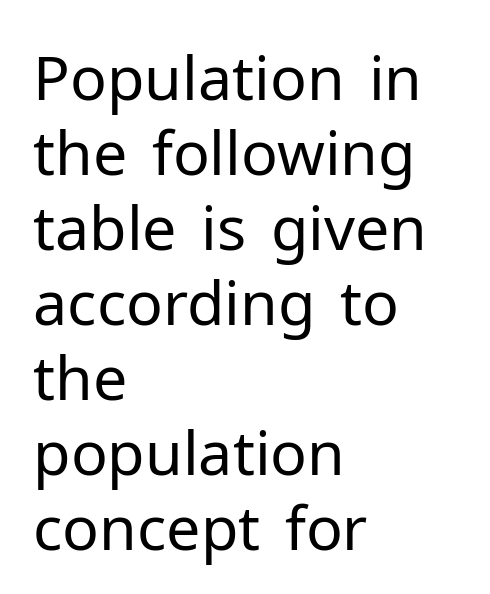
The image shows 61 px regular-weight sans-serif type, upright; set left-aligned, line spacing 1.23x, normal letter spacing, not underlined; low stroke contrast and a medium x-height.
